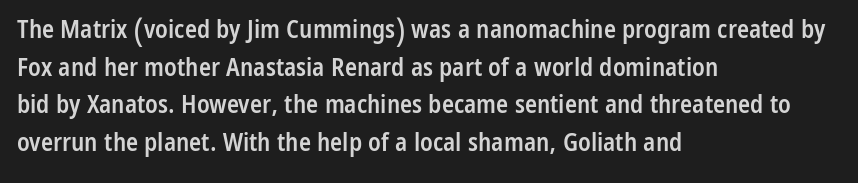
{"italic": "no", "bold": "semi", "underline": "no", "align": "left", "line_spacing": "normal", "line_spacing_ratio": 1.51, "letter_spacing": "normal", "letter_spacing_em": 0.0, "glyph_px": 25}
